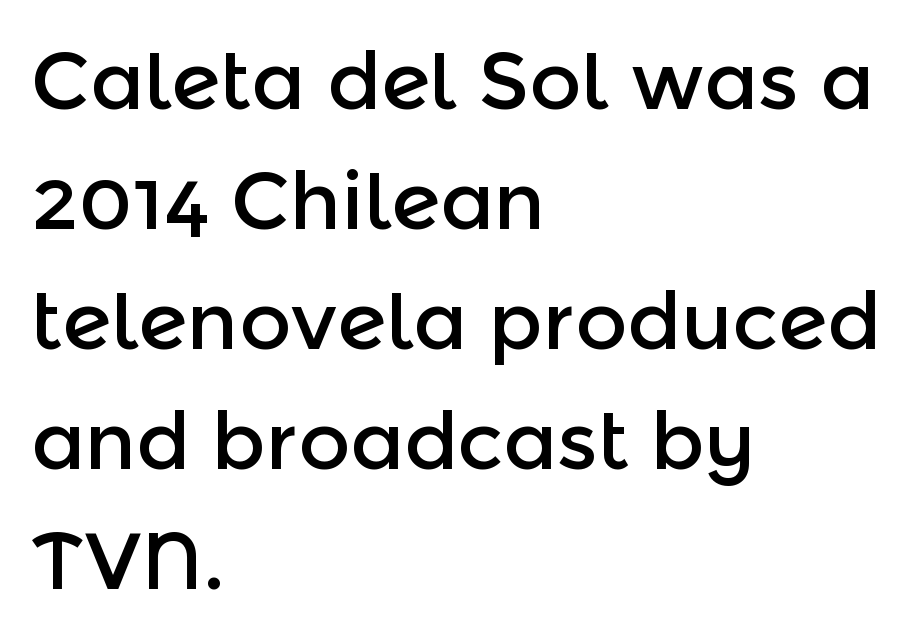
{"serif": "no", "italic": "no", "width": "normal", "x_height": "medium", "monospaced": "no", "underline": "no", "align": "left", "line_spacing": "normal", "line_spacing_ratio": 1.5, "letter_spacing": "normal", "letter_spacing_em": 0.0, "glyph_px": 80}
